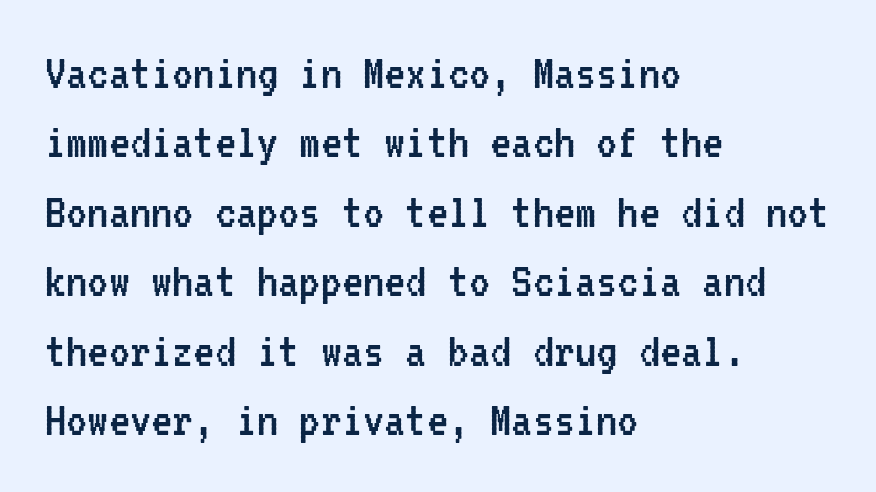
{"serif": "no", "italic": "no", "bold": "no", "weight": "regular", "width": "condensed", "stroke_contrast": "low", "x_height": "medium", "monospaced": "yes", "underline": "no", "align": "left", "line_spacing": "normal", "line_spacing_ratio": 1.31, "letter_spacing": "normal", "letter_spacing_em": 0.0, "glyph_px": 53}
